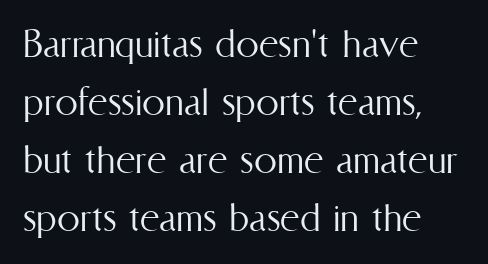
{"italic": "no", "bold": "no", "weight": "light", "width": "condensed", "stroke_contrast": "medium", "x_height": "medium", "monospaced": "no", "underline": "no", "align": "left", "line_spacing": "normal", "line_spacing_ratio": 1.26, "letter_spacing": "normal", "letter_spacing_em": 0.0, "glyph_px": 46}
